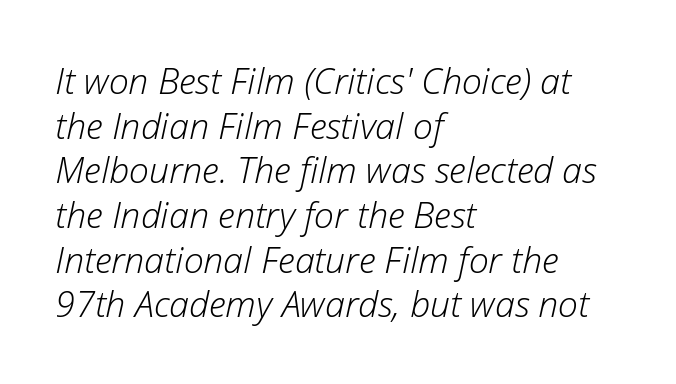
{"italic": "yes", "lean": "right", "slant_degrees": 12, "bold": "no", "weight": "light", "width": "normal", "stroke_contrast": "low", "x_height": "medium", "monospaced": "no", "underline": "no", "align": "left", "line_spacing_ratio": 1.24, "letter_spacing": "normal", "letter_spacing_em": 0.0, "glyph_px": 36}
